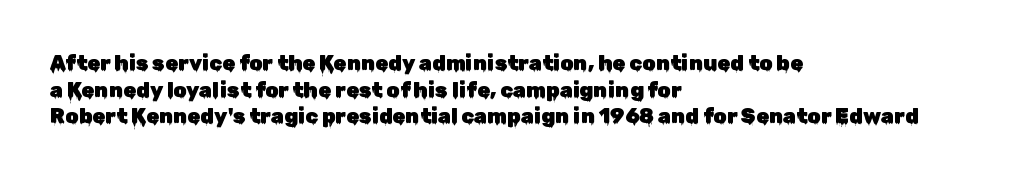
The image shows 21 px text type, upright; set left-aligned, normal line spacing (1.27x), normal letter spacing, not underlined.
